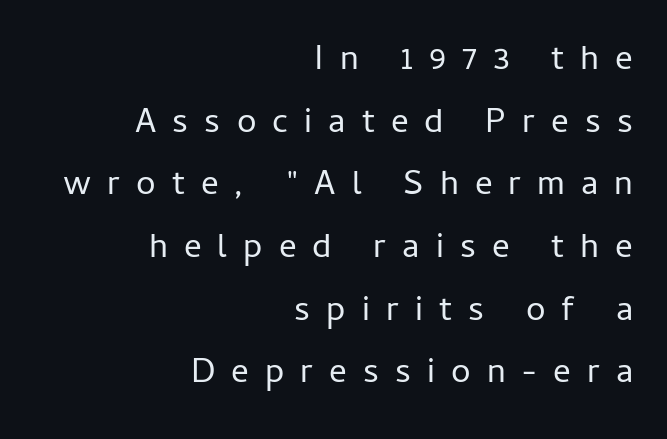
Q: Is the text bold? A: No.
Q: Is the text italic (slanted)? A: No, it is upright.
Q: Is the typeface a serif or a sans-serif typeface? A: Sans-serif.
Q: Is the text underlined? A: No.
Q: How is the paragraph aligned? A: Right-aligned.
Q: Is the spacing between letters normal or unusually wide? A: Unusually wide.
Q: Width (condensed, normal, or wide)? A: Normal.
Q: Stroke contrast? A: Low.
Q: x-height? A: Medium.
Q: Monospaced? A: No.
